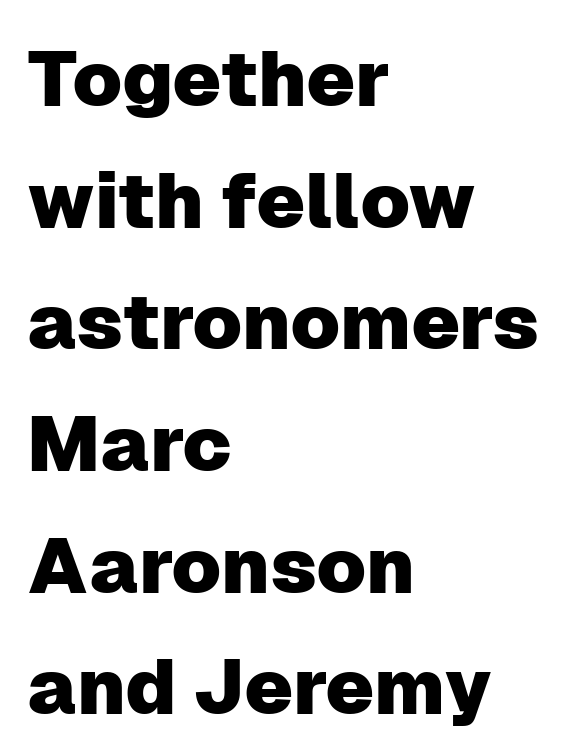
{"serif": "no", "italic": "no", "width": "normal", "stroke_contrast": "low", "x_height": "medium", "monospaced": "no", "underline": "no", "align": "left", "line_spacing": "normal", "line_spacing_ratio": 1.56, "letter_spacing": "normal", "letter_spacing_em": 0.0, "glyph_px": 78}
